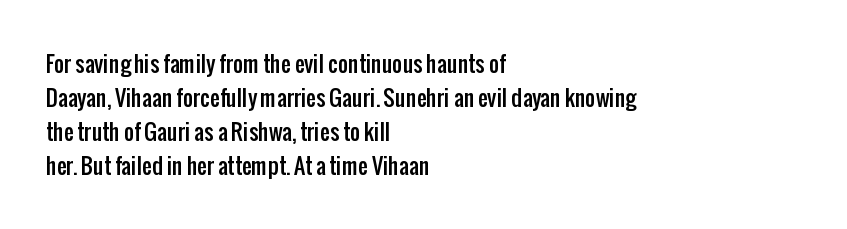
{"italic": "no", "underline": "no", "align": "left", "line_spacing": "normal", "line_spacing_ratio": 1.55, "letter_spacing": "normal", "letter_spacing_em": 0.0, "glyph_px": 22}
